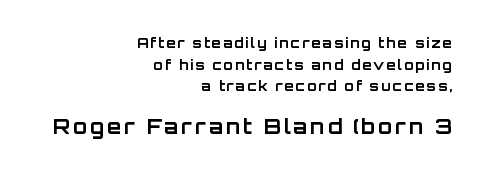
Q: Is the text bold? A: Yes.
Q: Is the text italic (slanted)? A: No, it is upright.
Q: Is the text underlined? A: No.
Q: How is the paragraph aligned? A: Right-aligned.
Q: Is the spacing between lines tight, normal or loose? A: Normal.
Q: Which block of text is set in a larger size, the first (top) or the second (bottom)? A: The second (bottom) one.
